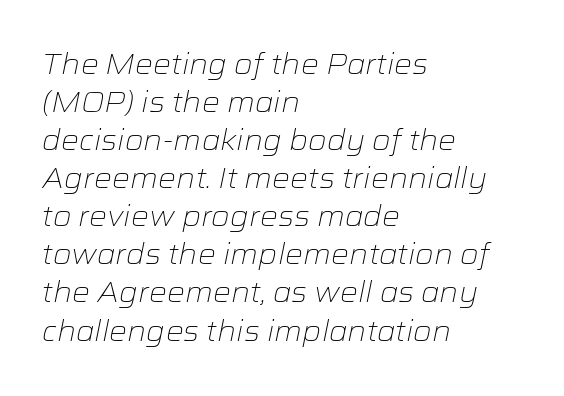
{"italic": "yes", "lean": "right", "slant_degrees": 12, "bold": "no", "weight": "light", "width": "wide", "stroke_contrast": "low", "x_height": "medium", "monospaced": "no", "underline": "no", "align": "left", "line_spacing": "normal", "line_spacing_ratio": 1.36, "letter_spacing": "normal", "letter_spacing_em": 0.0, "glyph_px": 28}
